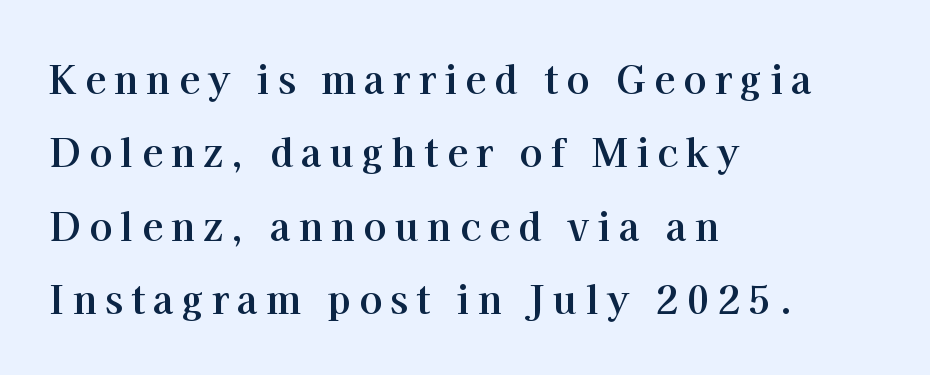
The image shows 38 px bold serif type, upright; set left-aligned, loose line spacing (1.93x), unusually wide letter spacing (+0.22 em), not underlined; high stroke contrast and a medium x-height.
